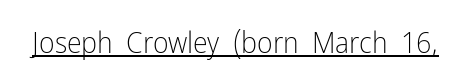
The image shows 30 px light, condensed sans-serif type, upright; set normal letter spacing, underlined; low stroke contrast and a medium x-height.
